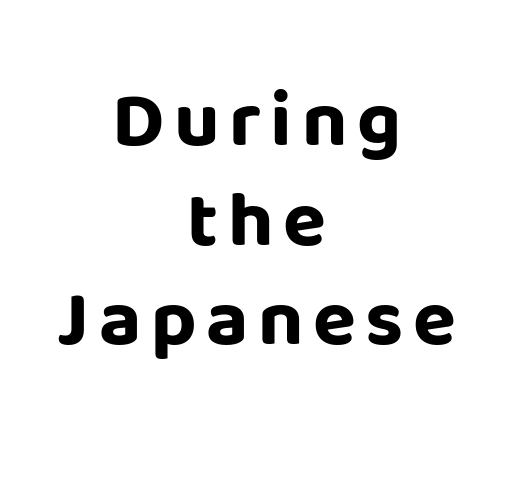
The image shows 79 px bold sans-serif type, upright; set centered, normal line spacing (1.26x), not underlined; low stroke contrast and a large x-height.
